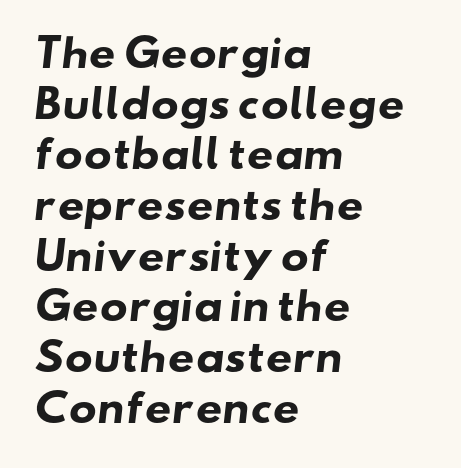
One-word summary of the alignment: left. Plenty of ink on the page — the face is bold. Evenly set lines give the paragraph a standard silhouette. Think of a printed novel: that variable character pitch is what you see here. The designer went with a sans here, leaving each stem footless.
